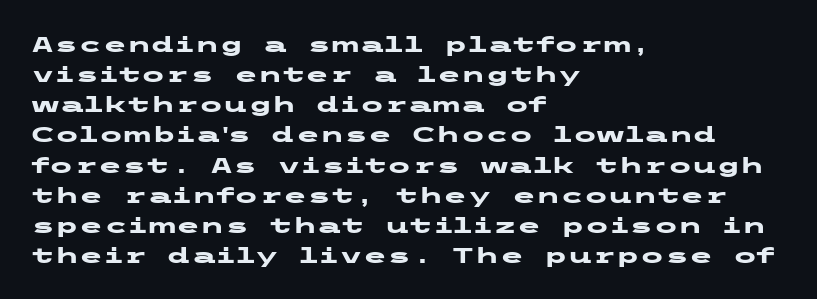
The image shows 22 px bold type, upright; set left-aligned, normal line spacing (1.37x), normal letter spacing, not underlined.
